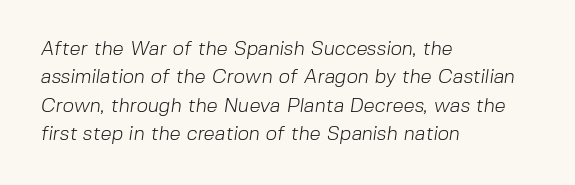
The image shows 20 px text type; set left-aligned, normal line spacing (1.42x), normal letter spacing, not underlined.
